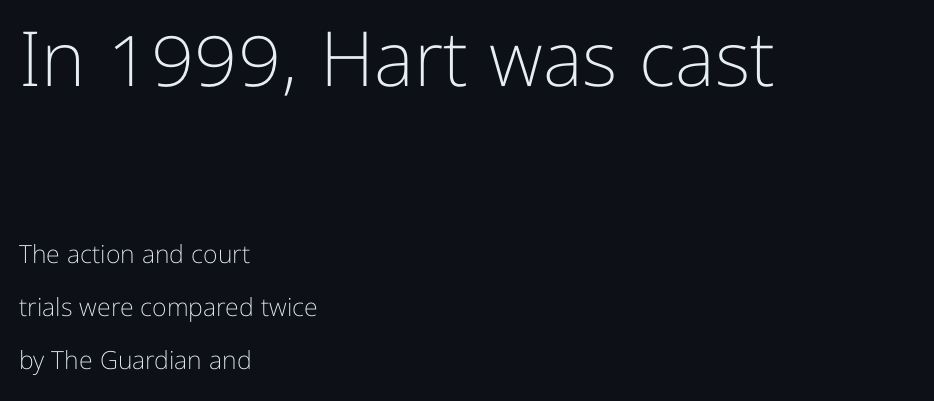
The image shows 76 px light sans-serif type, upright; set left-aligned, loose line spacing (2.12x), normal letter spacing, not underlined; the first (top) block is 3.04x larger; low stroke contrast and a medium x-height.
